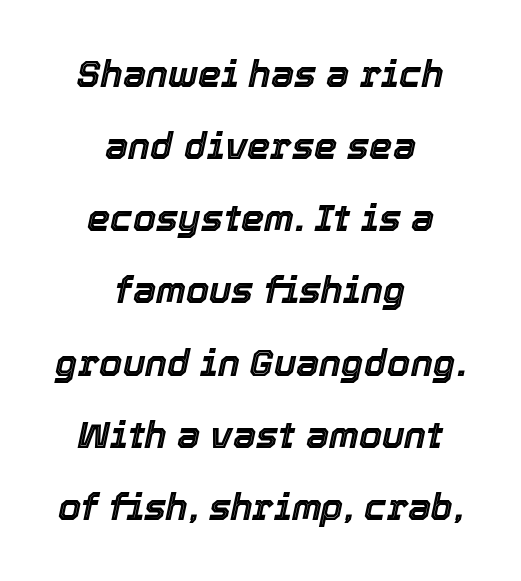
The image shows 37 px text type, italic (leaning right); set centered, loose line spacing (1.95x), normal letter spacing, not underlined; a medium x-height.
